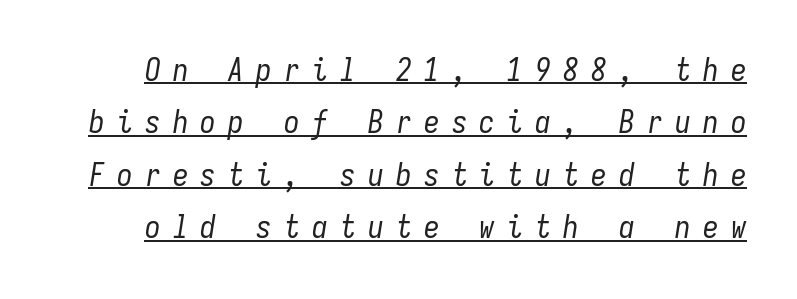
The image shows 31 px regular-weight, condensed type, italic (leaning right), monospaced; set normal line spacing (1.69x), unusually wide letter spacing (+0.4 em), underlined; low stroke contrast and a medium x-height.
